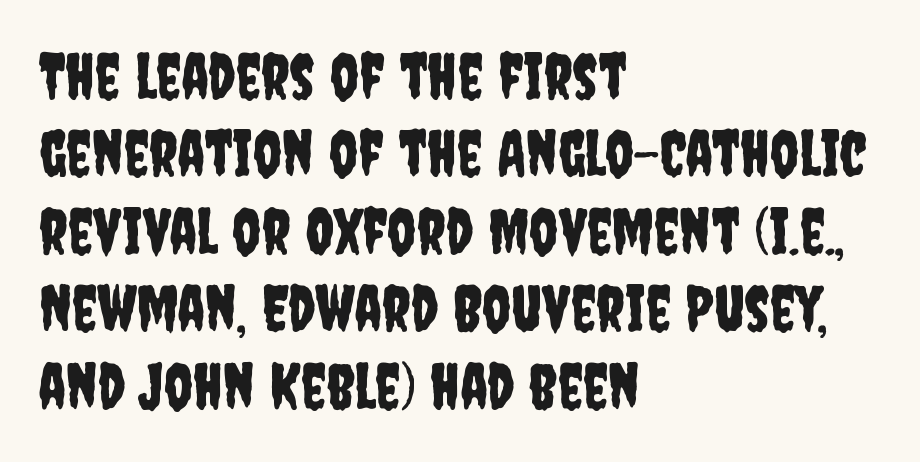
Here the glyphs are tracked normally, forming tight word shapes. The font family rendered here belongs to the sans-serif group. Just letters on the line, the space beneath them empty. Ascenders rise straight up at ninety degrees. Proportional: the letters do not fall into vertical columns.
